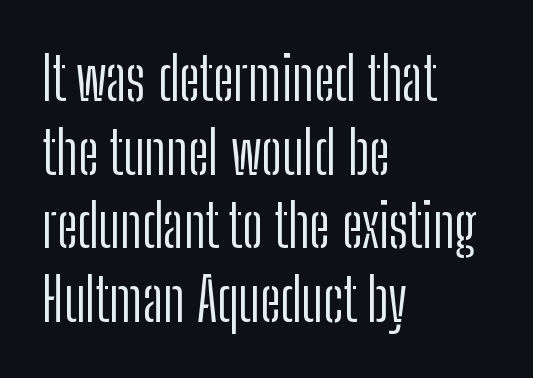
I'd call this a sans setting — the letters go barefoot. Short note: letters normally spaced. Rendered with straight, roman letterforms. How would I describe the line gaps? Plain and ordinary.
